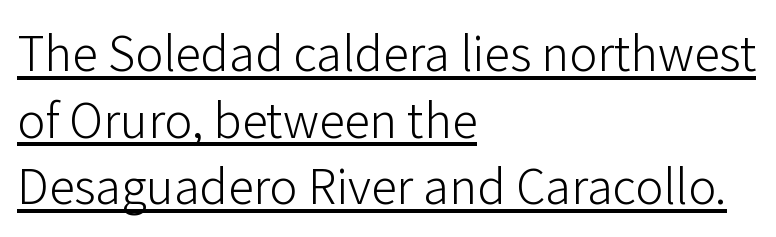
{"serif": "no", "italic": "no", "bold": "no", "weight": "light", "width": "normal", "stroke_contrast": "low", "x_height": "medium", "monospaced": "no", "underline": "yes", "align": "left", "line_spacing": "normal", "line_spacing_ratio": 1.28, "letter_spacing": "normal", "letter_spacing_em": 0.0, "glyph_px": 52}
